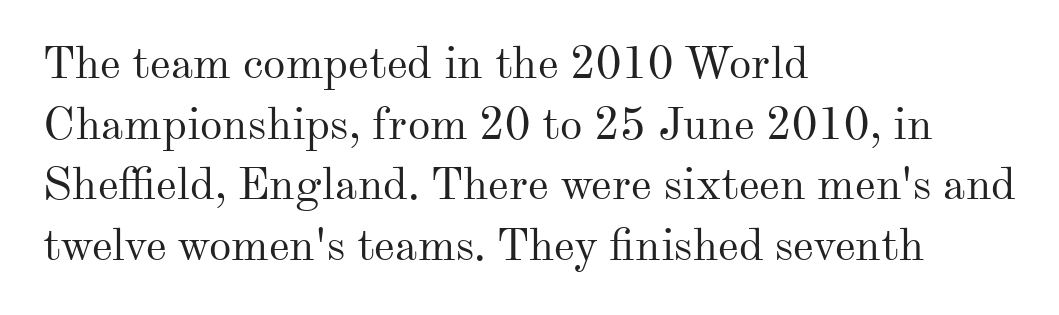
The image shows 45 px regular-weight serif type, upright; set left-aligned, normal line spacing (1.35x), normal letter spacing, not underlined; medium stroke contrast and a small x-height.
